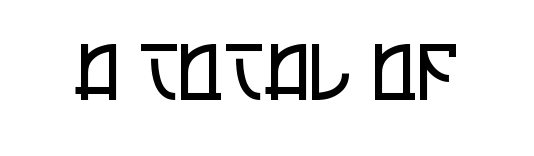
Q: Is the text bold? A: No.
Q: Is the text italic (slanted)? A: No, it is upright.
Q: Is the typeface a serif or a sans-serif typeface? A: Sans-serif.
Q: Is the text underlined? A: No.
Q: Is the spacing between letters normal or unusually wide? A: Normal.
Q: Width (condensed, normal, or wide)? A: Condensed.
Q: Stroke contrast? A: Low.
Q: x-height? A: Large.
Q: Monospaced? A: No.
